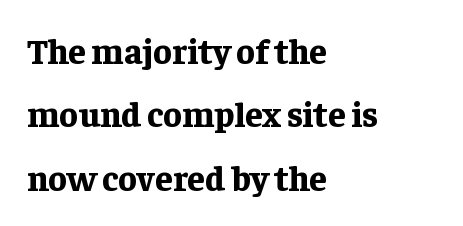
{"serif": "yes", "italic": "no", "bold": "yes", "weight": "bold", "width": "normal", "stroke_contrast": "low", "x_height": "medium", "monospaced": "no", "underline": "no", "align": "left", "line_spacing_ratio": 1.81, "letter_spacing": "normal", "letter_spacing_em": 0.0, "glyph_px": 35}
